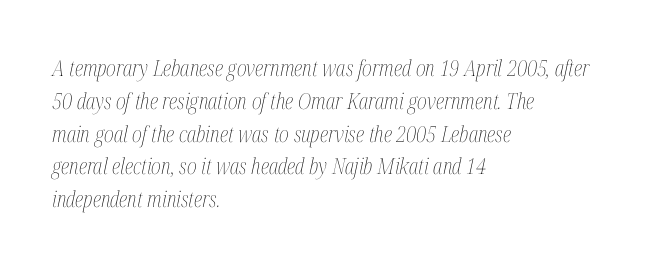
Nothing unusual about the tracking: characters are spaced as the font intends. This reads as an unemphasized weight, regular at the heaviest. The paragraph shown leans on its left margin. Does the lettering tilt? It does — this is italic. Reading down the column, the eye jumps a familiar distance to each next line.
